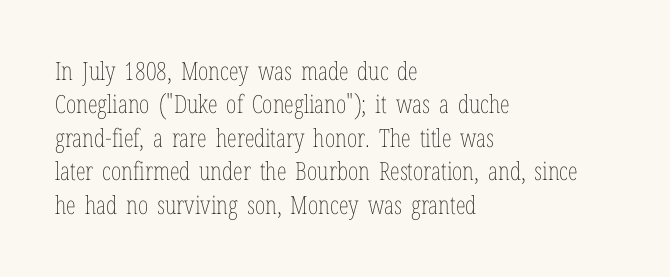
{"italic": "no", "bold": "no", "underline": "no", "align": "left", "line_spacing": "normal", "line_spacing_ratio": 1.34, "letter_spacing": "normal", "letter_spacing_em": 0.0, "glyph_px": 25}
